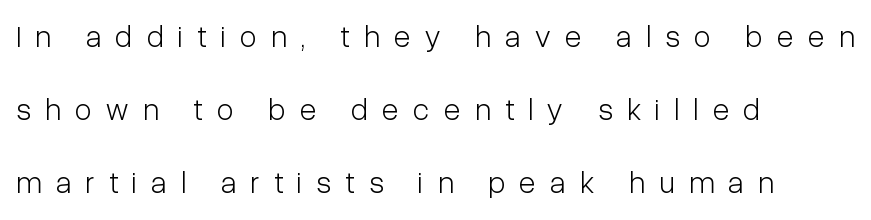
The letters advance in unequal steps, a hallmark of proportional type. Tracking here is generous; glyphs stand well apart from one another. The foot of each line stays bare and open. The passage shown is typeset with a sans-serif family. Weight: regular or lighter.
